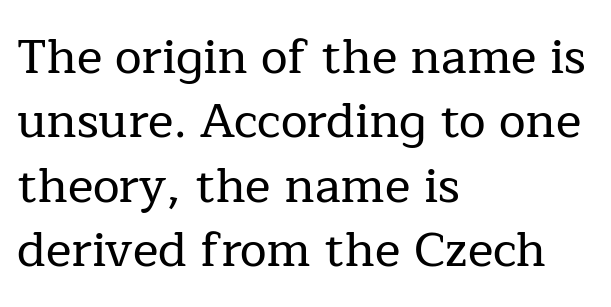
{"serif": "yes", "italic": "no", "width": "normal", "stroke_contrast": "low", "x_height": "medium", "monospaced": "no", "underline": "no", "align": "left", "line_spacing": "normal", "line_spacing_ratio": 1.34, "letter_spacing": "normal", "letter_spacing_em": 0.0, "glyph_px": 48}
